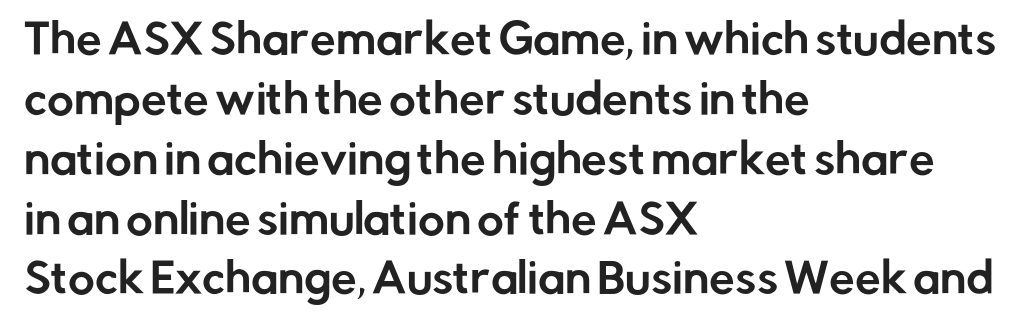
The image shows 41 px sans-serif type, upright; set left-aligned, normal line spacing (1.46x), normal letter spacing, not underlined; low stroke contrast and a medium x-height.
